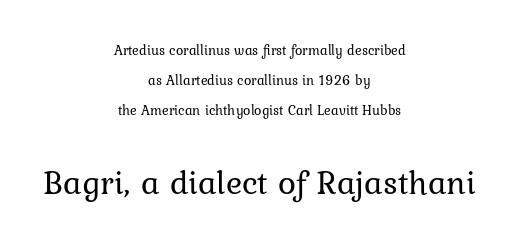
{"serif": "yes", "italic": "no", "bold": "no", "weight": "regular", "width": "normal", "stroke_contrast": "low", "x_height": "medium", "monospaced": "no", "underline": "no", "align": "center", "line_spacing": "loose", "line_spacing_ratio": 2.14, "letter_spacing": "normal", "letter_spacing_em": 0.0, "larger_block": "second", "size_ratio": 2.43, "glyph_px": 34}
